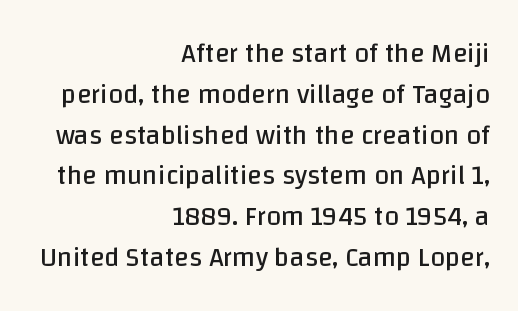
The image shows 27 px text type, upright; set right-aligned, normal line spacing (1.51x), normal letter spacing, not underlined.
